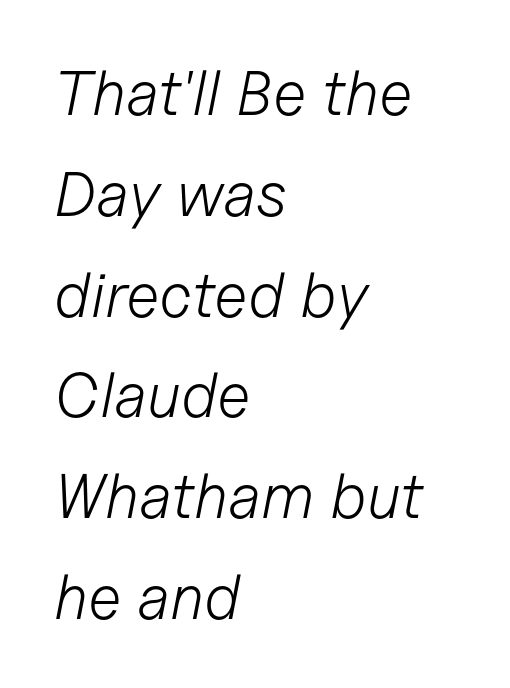
{"italic": "yes", "lean": "right", "slant_degrees": 11, "bold": "no", "weight": "light", "width": "normal", "stroke_contrast": "low", "x_height": "medium", "monospaced": "no", "underline": "no", "align": "left", "line_spacing": "normal", "line_spacing_ratio": 1.6, "letter_spacing": "normal", "letter_spacing_em": 0.0, "glyph_px": 63}
